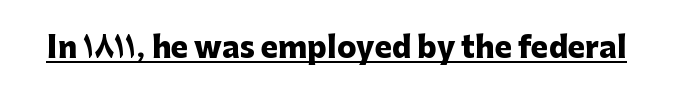
Proportional: the letters do not fall into vertical columns. A roman cut, with each character standing at attention. Students, this is bold: see how much ink each stroke carries. Is there an underline? Yes — a line sits under the letters. There is no visible air inserted between adjacent glyphs.
